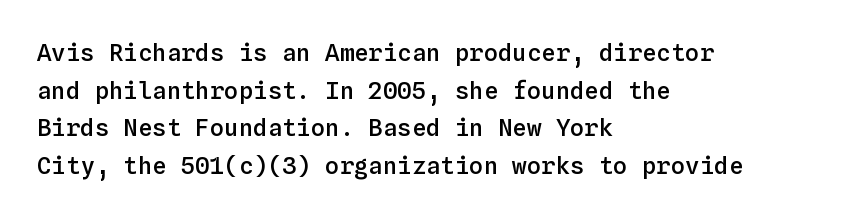
If you drew a ruler down the left edge, every line would touch it. Successive baselines arrive at the customary interval. The passage shown is semibold, sitting just below true bold. Style check: upright.
